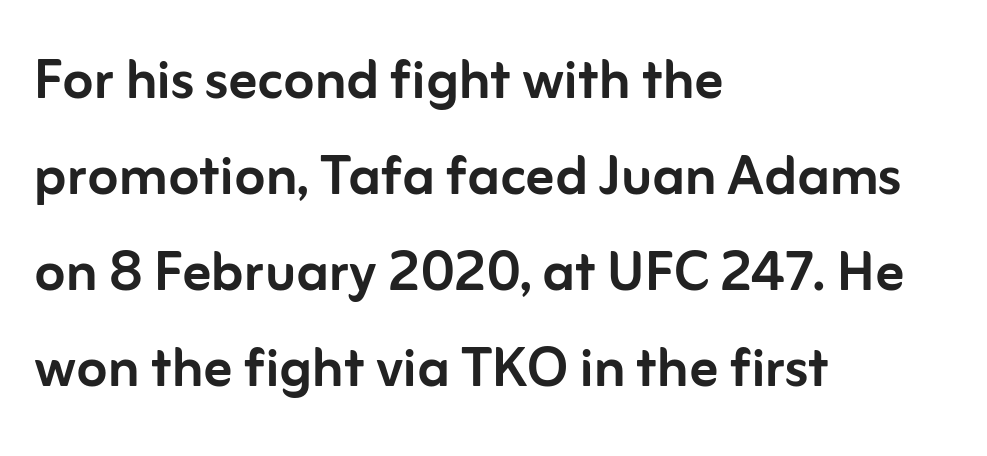
{"serif": "no", "italic": "no", "width": "normal", "stroke_contrast": "low", "x_height": "medium", "monospaced": "no", "underline": "no", "align": "left", "line_spacing": "normal", "line_spacing_ratio": 1.35, "letter_spacing": "normal", "letter_spacing_em": 0.0, "glyph_px": 71}
